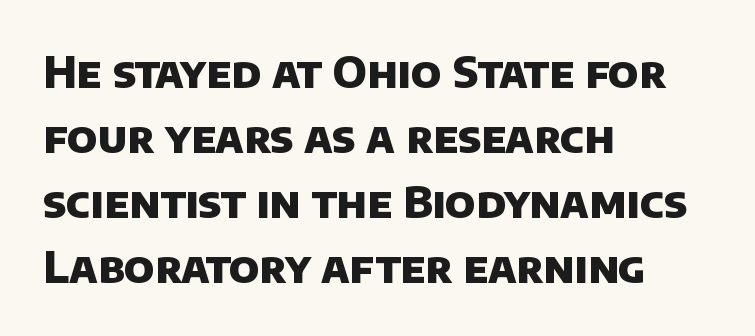
Q: Is the text bold? A: Yes.
Q: Is the typeface a serif or a sans-serif typeface? A: Sans-serif.
Q: Is the text underlined? A: No.
Q: How is the paragraph aligned? A: Left-aligned.
Q: Is the spacing between letters normal or unusually wide? A: Normal.
Q: Is the spacing between lines tight, normal or loose? A: Normal.
Q: Width (condensed, normal, or wide)? A: Normal.
Q: Stroke contrast? A: Low.
Q: x-height? A: Large.
Q: Monospaced? A: No.
